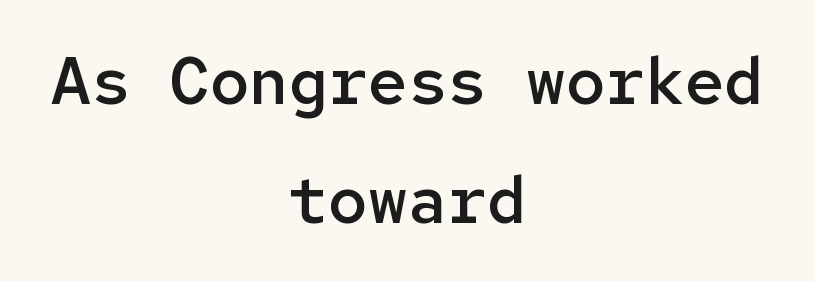
{"serif": "no", "italic": "no", "bold": "semi", "weight": "semibold", "width": "normal", "stroke_contrast": "low", "x_height": "medium", "monospaced": "yes", "underline": "no", "align": "center", "line_spacing_ratio": 1.81, "letter_spacing": "normal", "letter_spacing_em": 0.0, "glyph_px": 66}
